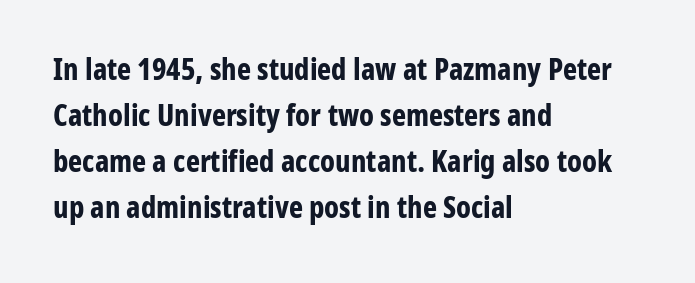
The image shows 30 px bold, condensed sans-serif type, upright; set left-aligned, normal line spacing (1.53x), normal letter spacing, not underlined; low stroke contrast and a medium x-height.
